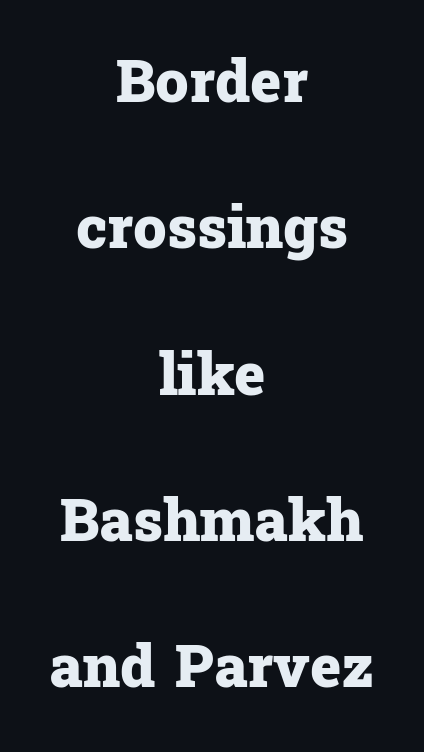
{"serif": "yes", "italic": "no", "bold": "yes", "weight": "heavy", "width": "normal", "stroke_contrast": "low", "x_height": "medium", "monospaced": "no", "underline": "no", "align": "center", "line_spacing": "loose", "line_spacing_ratio": 2.48, "letter_spacing": "normal", "letter_spacing_em": 0.0, "glyph_px": 59}
